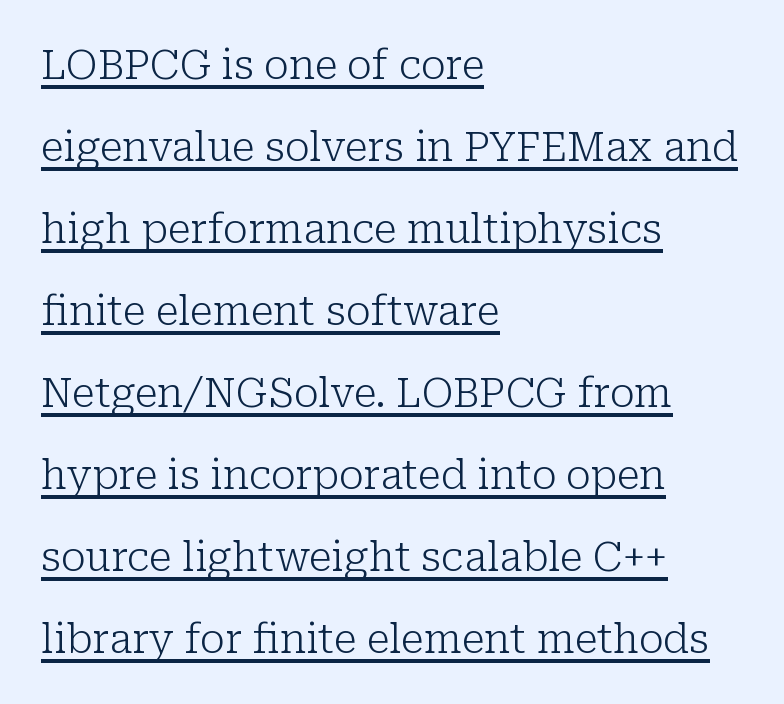
The image shows 40 px light serif type, upright; set left-aligned, loose line spacing (2.05x), normal letter spacing, underlined; low stroke contrast and a medium x-height.
